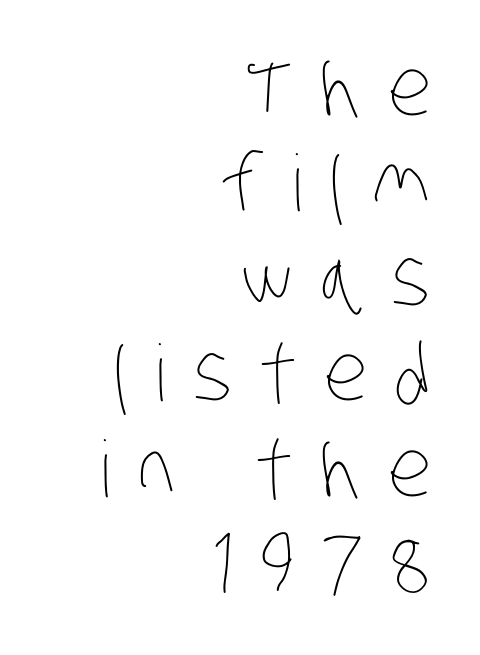
The rendering uses natural spacing where letterforms have individual widths. The paragraph has a hard right edge and a soft left edge. Heaviness? Minimal to ordinary, like unemphasized prose. The glyphs are unaccompanied by any horizontal stroke below them.
